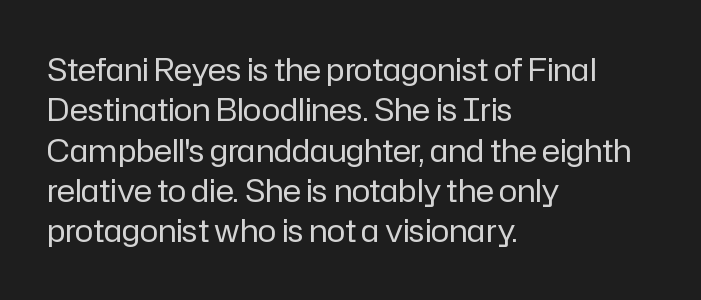
Q: Is the text bold? A: No.
Q: Is the text italic (slanted)? A: No, it is upright.
Q: Is the typeface a serif or a sans-serif typeface? A: Sans-serif.
Q: Is the text underlined? A: No.
Q: How is the paragraph aligned? A: Left-aligned.
Q: Is the spacing between letters normal or unusually wide? A: Normal.
Q: Is the spacing between lines tight, normal or loose? A: Normal.
Q: Width (condensed, normal, or wide)? A: Normal.
Q: Stroke contrast? A: Low.
Q: x-height? A: Medium.
Q: Monospaced? A: No.
